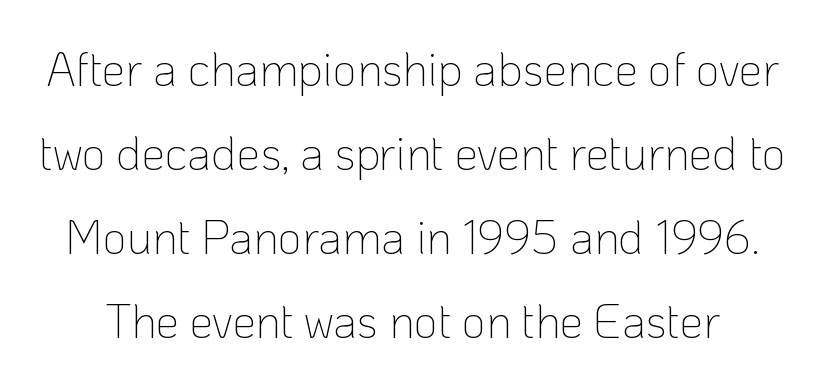
Letter spacing: default. Do the characters align in a grid? No, the font is proportional. Rule under the text: the space is simply empty. Observe the absence of serifs on each vertical stroke in this sample. These glyphs show unthickened strokes, regular width or finer. A roman cut, with each character standing at attention.
